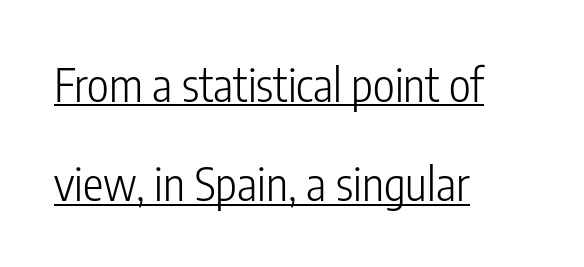
Q: Is the text bold? A: No.
Q: Is the text italic (slanted)? A: No, it is upright.
Q: Is the typeface a serif or a sans-serif typeface? A: Sans-serif.
Q: Is the text underlined? A: Yes.
Q: How is the paragraph aligned? A: Left-aligned.
Q: Is the spacing between letters normal or unusually wide? A: Normal.
Q: Is the spacing between lines tight, normal or loose? A: Loose.
Q: Width (condensed, normal, or wide)? A: Condensed.
Q: Stroke contrast? A: Low.
Q: x-height? A: Medium.
Q: Monospaced? A: No.
